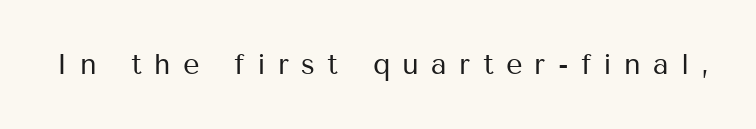
The image shows 29 px regular-weight sans-serif type, upright; set unusually wide letter spacing (+0.42 em), not underlined; medium stroke contrast and a medium x-height.
